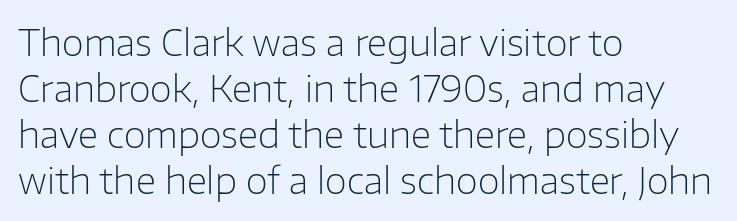
{"serif": "no", "italic": "no", "bold": "no", "weight": "light", "width": "normal", "stroke_contrast": "low", "x_height": "medium", "monospaced": "no", "underline": "no", "align": "left", "line_spacing": "normal", "line_spacing_ratio": 1.28, "letter_spacing": "normal", "letter_spacing_em": 0.0, "glyph_px": 36}
